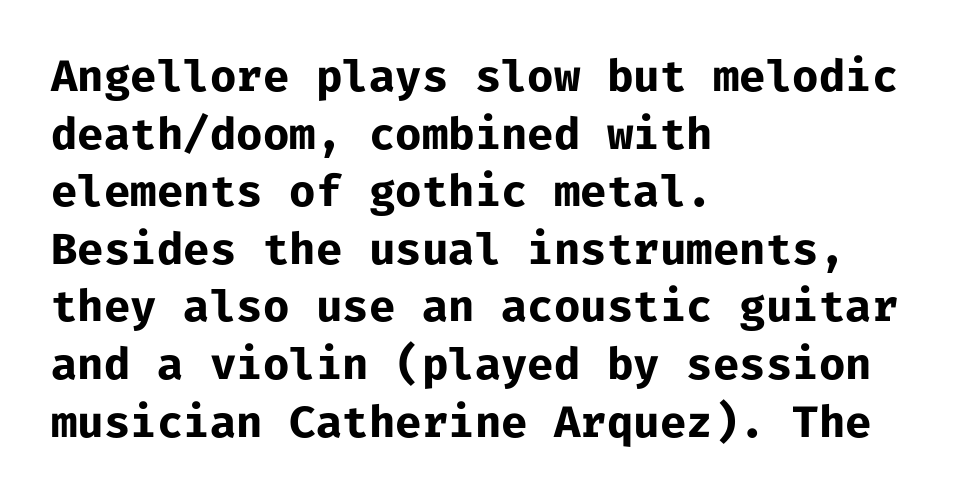
The typeface chosen for these lines omits serifs. Posture: upright roman. I'd describe the lettering as bold — thick and assertive. The letters march in equal steps, a hallmark of fixed-pitch type. The zone under the glyphs is completely vacant. The rows are spaced the way most documents space them.
